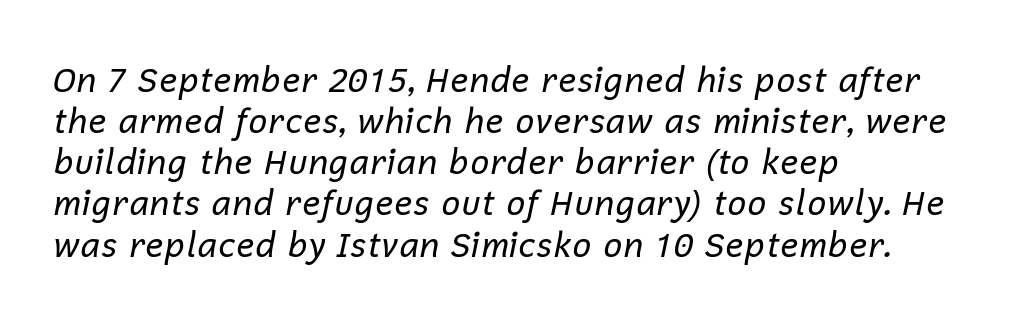
Q: Is the text bold? A: No.
Q: Is the text italic (slanted)? A: Yes, it leans right by about 12 degrees.
Q: Is the text underlined? A: No.
Q: How is the paragraph aligned? A: Left-aligned.
Q: Is the spacing between letters normal or unusually wide? A: Normal.
Q: Width (condensed, normal, or wide)? A: Normal.
Q: Stroke contrast? A: Low.
Q: x-height? A: Medium.
Q: Monospaced? A: No.
